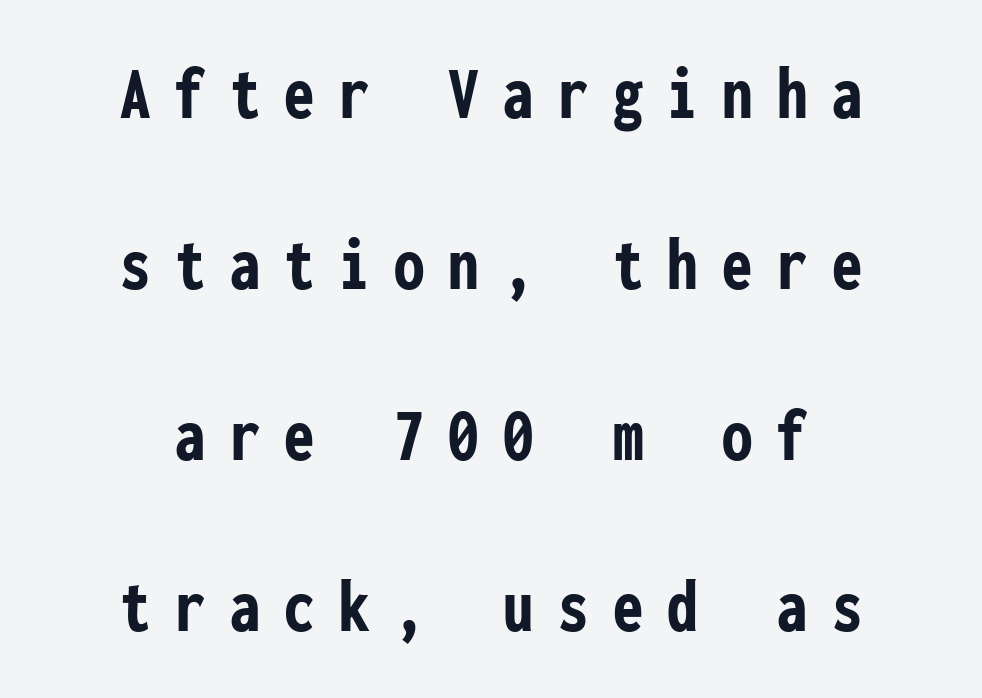
Q: Is the text bold? A: Yes.
Q: Is the text italic (slanted)? A: No, it is upright.
Q: Is the typeface a serif or a sans-serif typeface? A: Sans-serif.
Q: Is the text underlined? A: No.
Q: How is the paragraph aligned? A: Centered.
Q: Is the spacing between letters normal or unusually wide? A: Unusually wide.
Q: Is the spacing between lines tight, normal or loose? A: Loose.
Q: Width (condensed, normal, or wide)? A: Condensed.
Q: Stroke contrast? A: Low.
Q: x-height? A: Medium.
Q: Monospaced? A: Yes.
